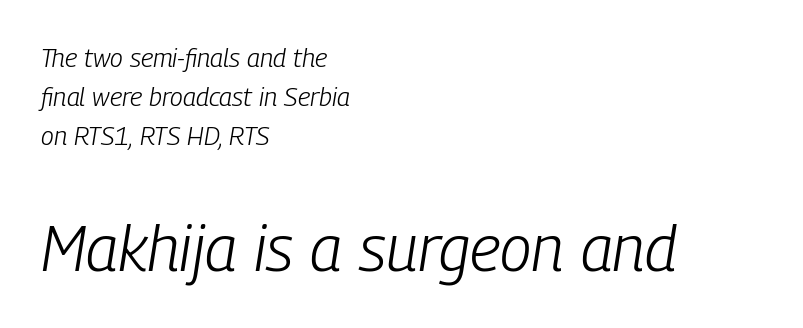
The typesetting does not lean heavy: it is not bold. The lines in this sample share a left origin and differ only in where they stop. In terms of letterspacing, this is plain default setting. You get the small type first, then a jump to larger type. Each row of text sits above clean, open space.
